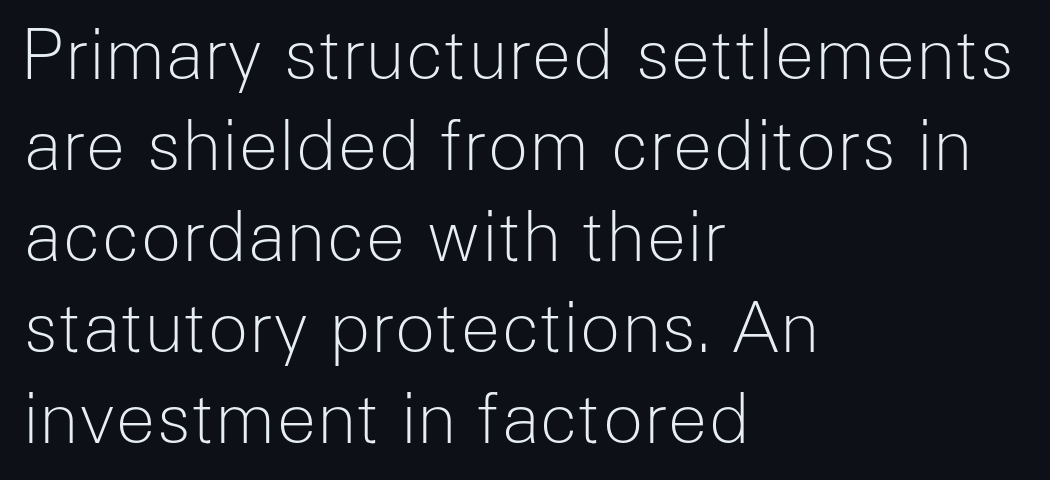
{"serif": "no", "italic": "no", "bold": "no", "weight": "light", "width": "normal", "stroke_contrast": "low", "x_height": "medium", "monospaced": "no", "underline": "no", "align": "left", "line_spacing": "normal", "line_spacing_ratio": 1.34, "letter_spacing": "normal", "letter_spacing_em": 0.0, "glyph_px": 68}
